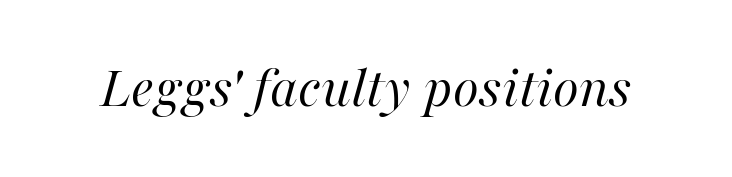
Q: Is the text bold? A: No.
Q: Is the text italic (slanted)? A: Yes, it leans right by about 16 degrees.
Q: Is the text underlined? A: No.
Q: Is the spacing between letters normal or unusually wide? A: Normal.
Q: Width (condensed, normal, or wide)? A: Normal.
Q: Stroke contrast? A: High.
Q: x-height? A: Medium.
Q: Monospaced? A: No.
